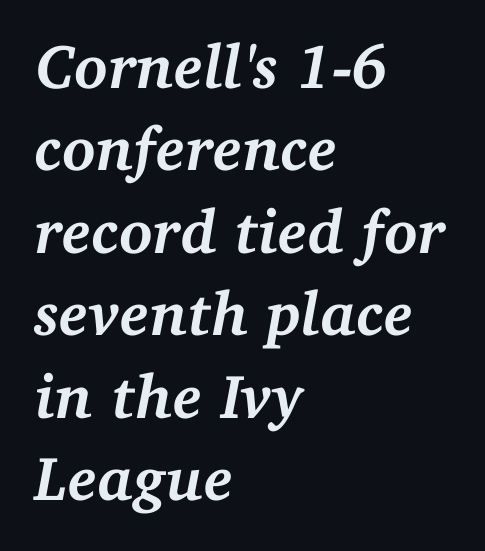
You could call the tracking neutral — neither tight nor loose. Anything drawn beneath the words? Only blank space. Old-style or modern, the face here clearly has serifs. How would I describe the line gaps? Plain and ordinary. The whole block is typeset with a tilt. The text block is weighted toward the left margin, trailing off unevenly rightward.
